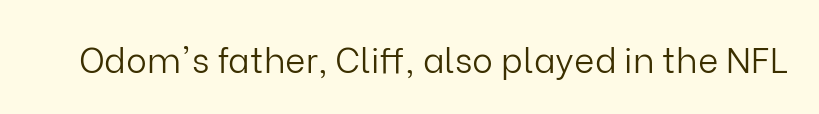
Q: Is the text bold? A: No.
Q: Is the text italic (slanted)? A: No, it is upright.
Q: Is the typeface a serif or a sans-serif typeface? A: Sans-serif.
Q: Is the text underlined? A: No.
Q: Is the spacing between letters normal or unusually wide? A: Normal.
Q: Width (condensed, normal, or wide)? A: Normal.
Q: Stroke contrast? A: Low.
Q: x-height? A: Medium.
Q: Monospaced? A: No.
